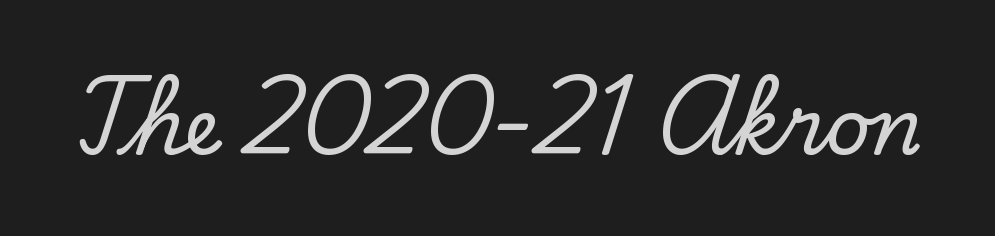
Q: Is the text italic (slanted)? A: Yes.
Q: Is the typeface a serif or a sans-serif typeface? A: Serif.
Q: Is the text underlined? A: No.
Q: Is the spacing between letters normal or unusually wide? A: Normal.
Q: Width (condensed, normal, or wide)? A: Normal.
Q: Stroke contrast? A: Low.
Q: x-height? A: Small.
Q: Monospaced? A: No.
